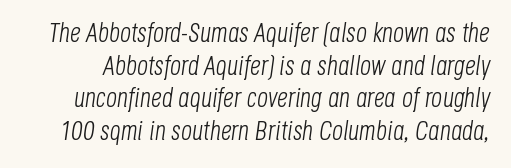
The image shows 27 px text type, italic (leaning right); set line spacing 1.21x, normal letter spacing, not underlined.
